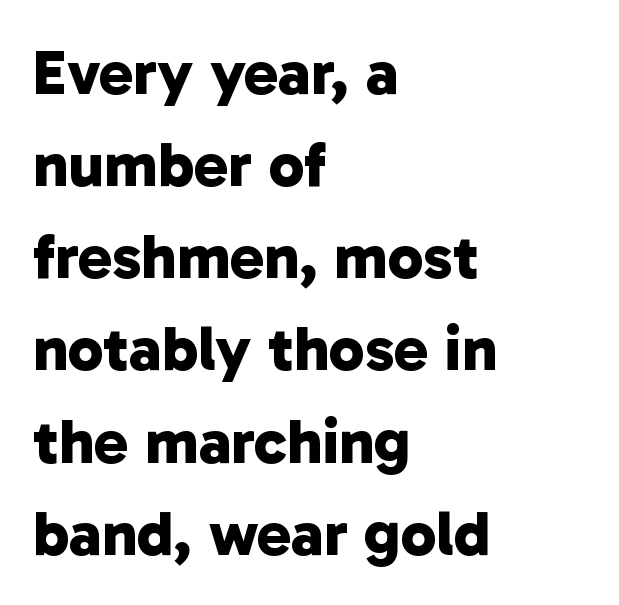
The image shows 64 px bold sans-serif type; set left-aligned, normal line spacing (1.44x), normal letter spacing, not underlined; low stroke contrast and a medium x-height.
